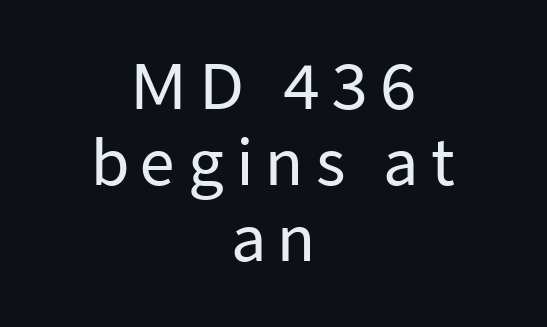
The image shows 61 px sans-serif type, upright; set centered, normal line spacing (1.25x), not underlined; low stroke contrast and a medium x-height.
